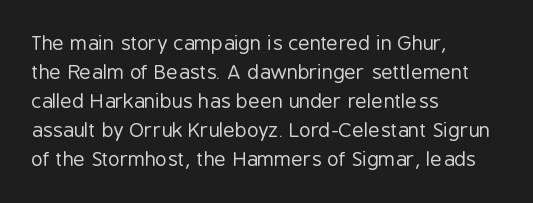
The image shows 20 px text type, upright; set left-aligned, normal line spacing (1.45x), normal letter spacing, not underlined.
